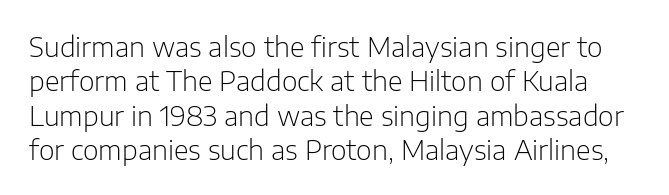
{"italic": "no", "bold": "no", "underline": "no", "line_spacing": "normal", "line_spacing_ratio": 1.27, "letter_spacing": "normal", "letter_spacing_em": 0.0, "glyph_px": 27}
